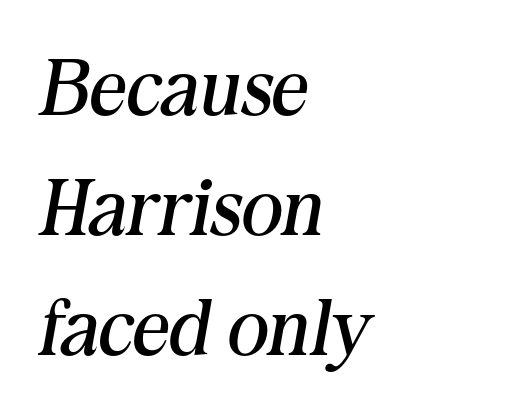
{"serif": "yes", "italic": "yes", "lean": "right", "slant_degrees": 10, "bold": "no", "weight": "regular", "width": "normal", "stroke_contrast": "medium", "x_height": "medium", "monospaced": "no", "underline": "no", "align": "left", "line_spacing": "normal", "line_spacing_ratio": 1.5, "letter_spacing": "normal", "letter_spacing_em": 0.0, "glyph_px": 80}
